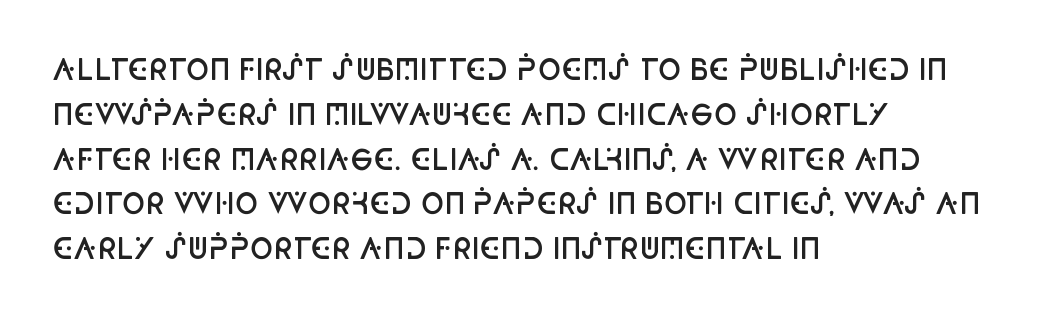
Alignment: flush left. Short note: letters normally spaced. Whoever set this chose a conventional vertical rhythm. Italic? Not at all — the glyphs are vertical. Examine the stroke ends and you'll find no serifs.
